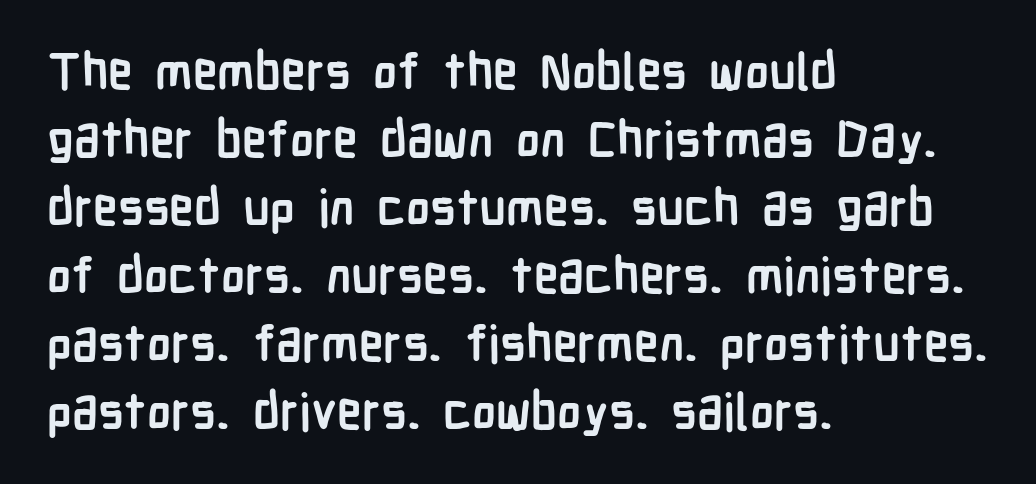
The image shows 50 px semibold, condensed sans-serif type, upright; set left-aligned, normal line spacing (1.36x), normal letter spacing, not underlined; low stroke contrast and a medium x-height.
